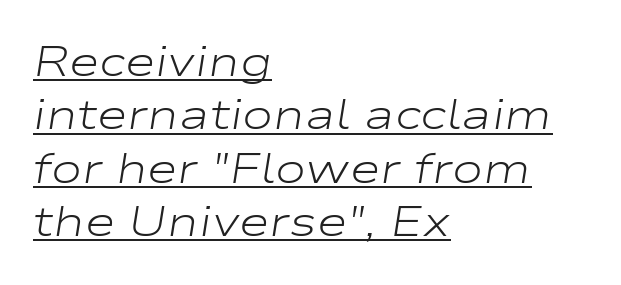
{"italic": "yes", "lean": "right", "slant_degrees": 9, "bold": "no", "weight": "light", "width": "wide", "stroke_contrast": "low", "x_height": "medium", "monospaced": "no", "underline": "yes", "align": "left", "line_spacing": "normal", "line_spacing_ratio": 1.27, "letter_spacing": "normal", "letter_spacing_em": 0.0, "glyph_px": 42}
